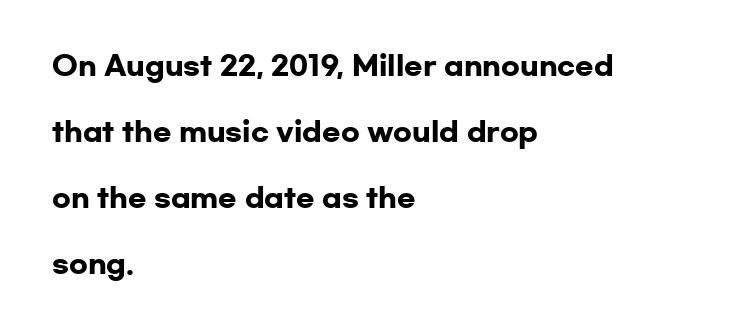
Q: Is the text bold? A: Yes.
Q: Is the text italic (slanted)? A: No, it is upright.
Q: Is the text underlined? A: No.
Q: How is the paragraph aligned? A: Left-aligned.
Q: Is the spacing between letters normal or unusually wide? A: Normal.
Q: Is the spacing between lines tight, normal or loose? A: Loose.
